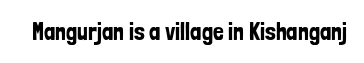
The image shows 24 px text type, upright; set normal letter spacing, not underlined.
